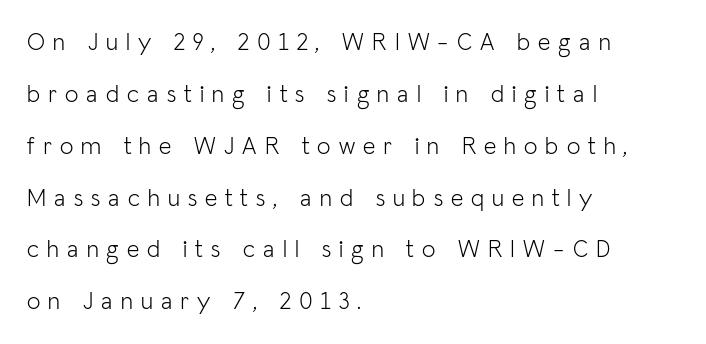
{"italic": "no", "bold": "no", "underline": "no", "align": "left", "line_spacing": "loose", "line_spacing_ratio": 2.16, "letter_spacing": "wide", "letter_spacing_em": 0.34, "glyph_px": 24}
